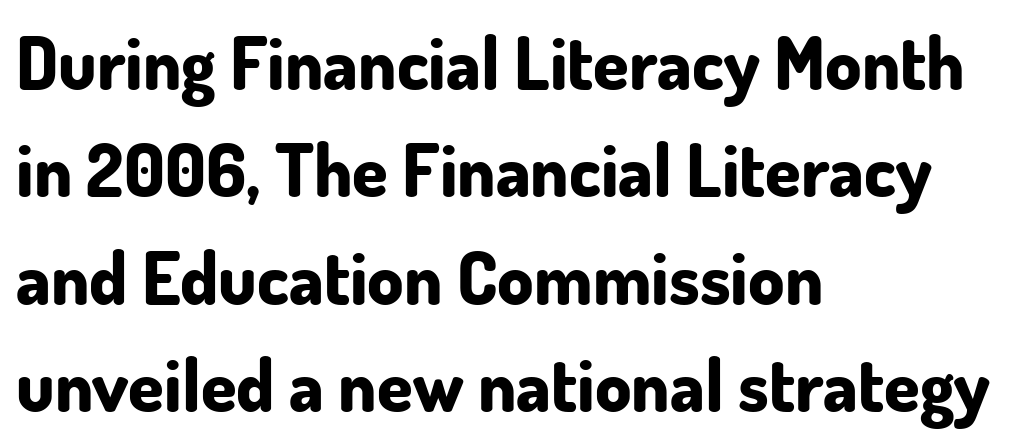
{"serif": "no", "italic": "no", "bold": "yes", "weight": "bold", "width": "normal", "stroke_contrast": "low", "x_height": "small", "monospaced": "no", "underline": "no", "align": "left", "line_spacing": "normal", "line_spacing_ratio": 1.49, "letter_spacing": "normal", "letter_spacing_em": 0.0, "glyph_px": 72}
